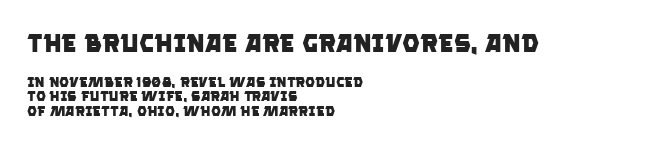
Q: Is the text bold? A: Yes.
Q: Is the text underlined? A: No.
Q: How is the paragraph aligned? A: Left-aligned.
Q: Is the spacing between letters normal or unusually wide? A: Normal.
Q: Is the spacing between lines tight, normal or loose? A: Tight.
Q: Which block of text is set in a larger size, the first (top) or the second (bottom)? A: The first (top) one.
